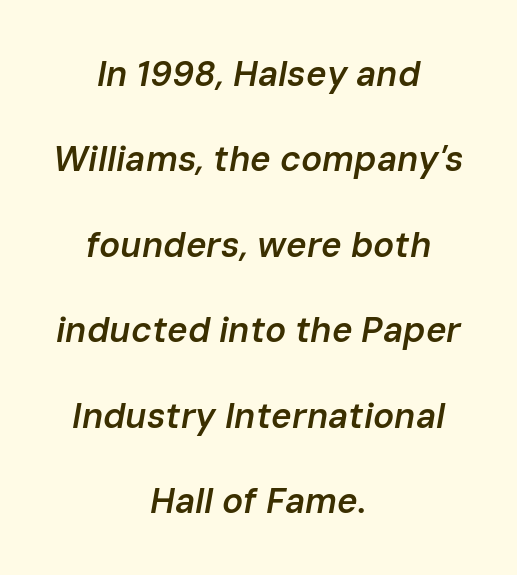
{"italic": "yes", "lean": "right", "slant_degrees": 10, "bold": "semi", "weight": "semibold", "width": "normal", "stroke_contrast": "low", "x_height": "medium", "monospaced": "no", "underline": "no", "align": "center", "line_spacing": "loose", "line_spacing_ratio": 2.44, "letter_spacing": "normal", "letter_spacing_em": 0.0, "glyph_px": 35}
